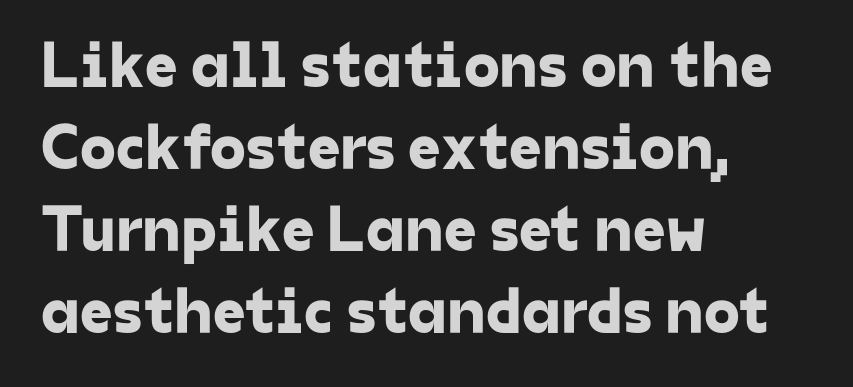
{"serif": "no", "width": "normal", "stroke_contrast": "low", "x_height": "medium", "monospaced": "no", "underline": "no", "align": "left", "line_spacing": "normal", "line_spacing_ratio": 1.26, "letter_spacing": "normal", "letter_spacing_em": 0.0, "glyph_px": 65}
